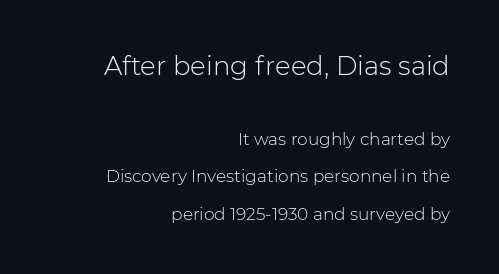
This is the regular roman posture of the typeface. Regarding leading, the lines here are spaced well apart. Short and long lines alike share a common ending point at right. Underline: absent. Weight: in the light-to-regular range. The rendering keeps characters at their native spacing.
